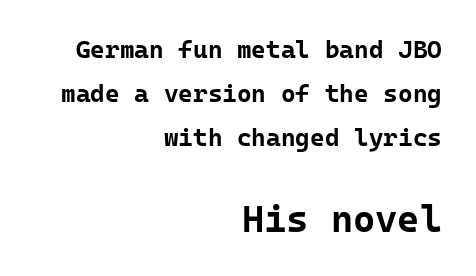
{"serif": "no", "italic": "no", "bold": "yes", "weight": "bold", "width": "normal", "stroke_contrast": "low", "x_height": "medium", "monospaced": "yes", "underline": "no", "align": "right", "line_spacing_ratio": 1.76, "letter_spacing": "normal", "letter_spacing_em": 0.0, "larger_block": "second", "size_ratio": 1.52, "glyph_px": 38}
